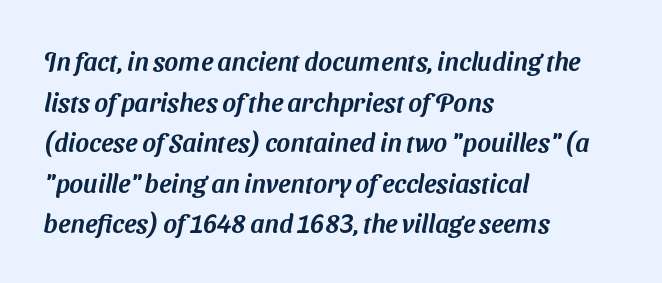
{"underline": "no", "align": "left", "line_spacing": "normal", "line_spacing_ratio": 1.56, "letter_spacing": "normal", "letter_spacing_em": 0.0, "glyph_px": 26}
